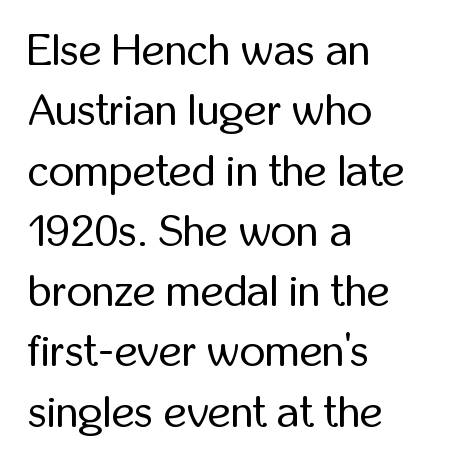
{"serif": "no", "italic": "no", "bold": "no", "weight": "regular", "width": "condensed", "stroke_contrast": "low", "x_height": "medium", "monospaced": "no", "underline": "no", "align": "left", "line_spacing": "normal", "line_spacing_ratio": 1.37, "letter_spacing": "normal", "letter_spacing_em": 0.0, "glyph_px": 44}
